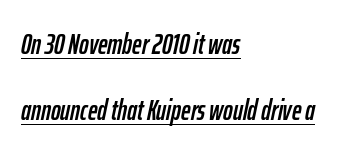
{"italic": "yes", "lean": "right", "slant_degrees": 12, "width": "condensed", "stroke_contrast": "low", "x_height": "medium", "monospaced": "no", "underline": "yes", "align": "left", "line_spacing": "loose", "line_spacing_ratio": 2.28, "letter_spacing": "normal", "letter_spacing_em": 0.0, "glyph_px": 29}
